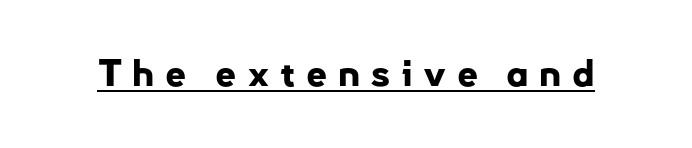
The image shows 37 px bold sans-serif type, upright; set unusually wide letter spacing (+0.28 em), underlined; low stroke contrast and a small x-height.
